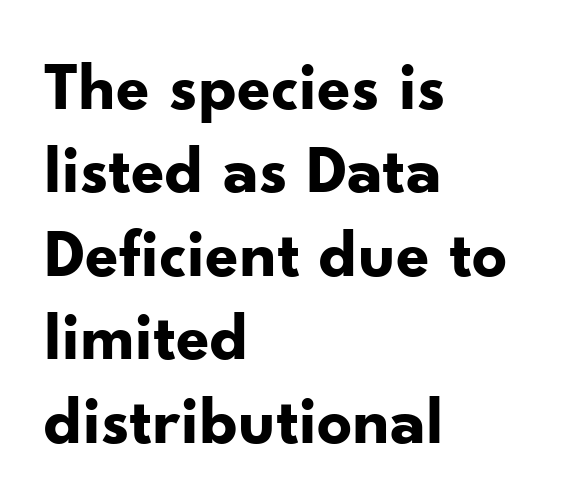
Q: Is the text bold? A: Yes.
Q: Is the text italic (slanted)? A: No, it is upright.
Q: Is the typeface a serif or a sans-serif typeface? A: Sans-serif.
Q: Is the text underlined? A: No.
Q: How is the paragraph aligned? A: Left-aligned.
Q: Is the spacing between letters normal or unusually wide? A: Normal.
Q: Width (condensed, normal, or wide)? A: Normal.
Q: Stroke contrast? A: Low.
Q: x-height? A: Small.
Q: Monospaced? A: No.
